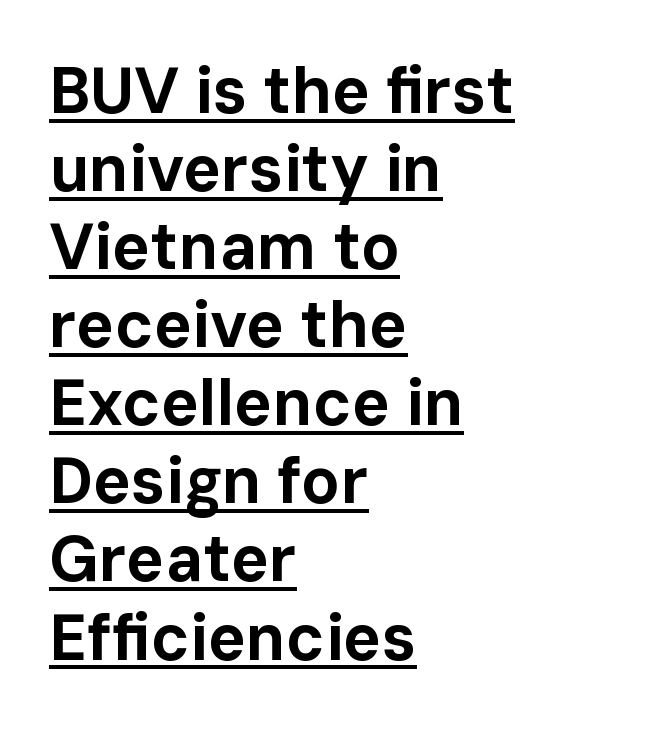
{"serif": "no", "italic": "no", "bold": "yes", "weight": "bold", "width": "normal", "stroke_contrast": "low", "x_height": "medium", "monospaced": "no", "underline": "yes", "align": "left", "line_spacing_ratio": 1.22, "letter_spacing": "normal", "letter_spacing_em": 0.0, "glyph_px": 64}
